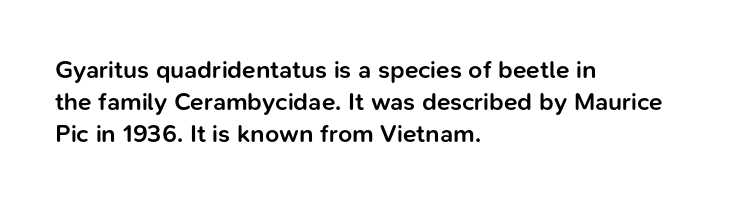
Tracking value appears to be zero — textbook default spacing. Weight check: semibold — heavier than regular, not quite bold. Line starts are locked; line ends wander. How would I describe the line gaps? Plain and ordinary. The gap between lines stays unmarked. Posture: straight, roman, zero tilt.
